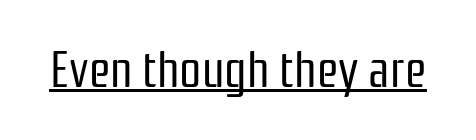
The image shows 49 px regular-weight, condensed sans-serif type, upright; set normal letter spacing, underlined; low stroke contrast and a medium x-height.
